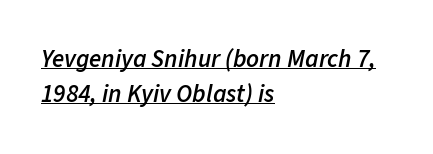
{"italic": "yes", "lean": "right", "slant_degrees": 11, "bold": "semi", "underline": "yes", "align": "left", "line_spacing": "normal", "line_spacing_ratio": 1.41, "letter_spacing": "normal", "letter_spacing_em": 0.0, "glyph_px": 25}
